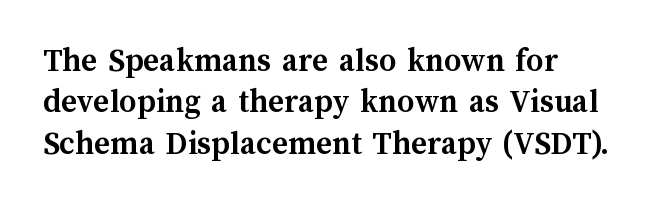
The image shows 34 px semibold type, upright; set line spacing 1.22x, normal letter spacing, not underlined; medium stroke contrast and a medium x-height.
